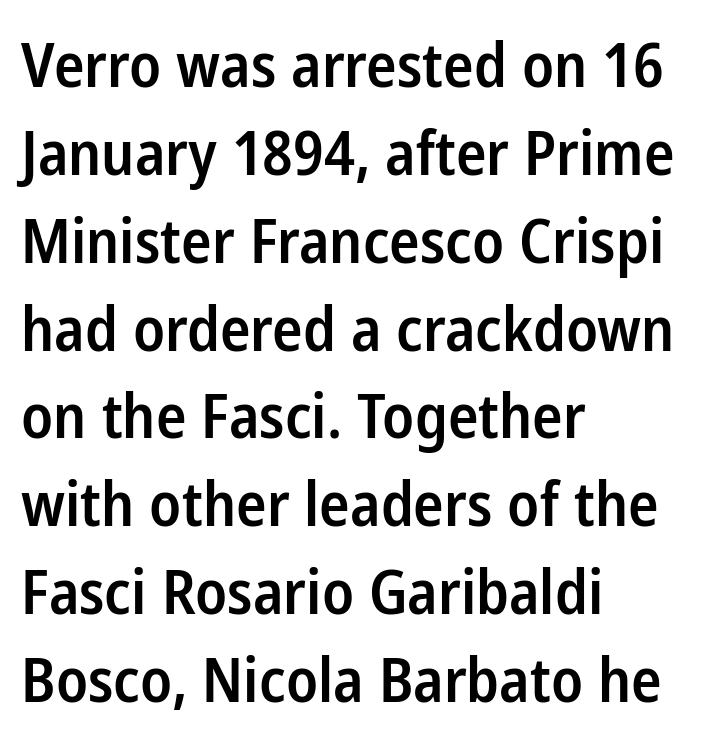
Q: Is the text bold? A: Semi-bold.
Q: Is the text italic (slanted)? A: No, it is upright.
Q: Is the typeface a serif or a sans-serif typeface? A: Sans-serif.
Q: Is the text underlined? A: No.
Q: How is the paragraph aligned? A: Left-aligned.
Q: Is the spacing between letters normal or unusually wide? A: Normal.
Q: Is the spacing between lines tight, normal or loose? A: Normal.
Q: Width (condensed, normal, or wide)? A: Condensed.
Q: Stroke contrast? A: Low.
Q: x-height? A: Medium.
Q: Monospaced? A: No.
